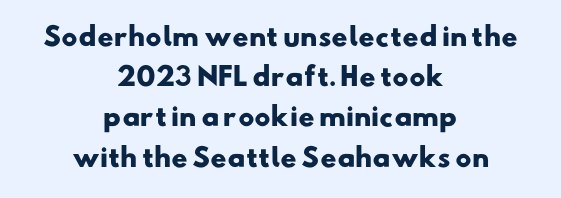
The designer left line spacing at the default. The glyphs are unaccompanied by any horizontal stroke below them. The lines are quadded center. Caption: standard tracking, unaltered.
